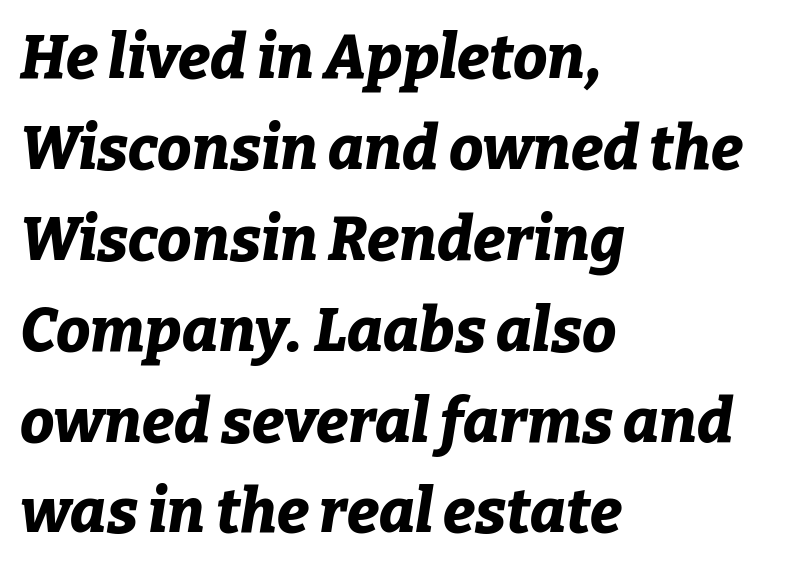
Q: Is the text bold? A: Yes.
Q: Is the text italic (slanted)? A: Yes, it leans right by about 9 degrees.
Q: Is the text underlined? A: No.
Q: How is the paragraph aligned? A: Left-aligned.
Q: Is the spacing between letters normal or unusually wide? A: Normal.
Q: Is the spacing between lines tight, normal or loose? A: Normal.
Q: Width (condensed, normal, or wide)? A: Normal.
Q: Stroke contrast? A: Low.
Q: x-height? A: Medium.
Q: Monospaced? A: No.
